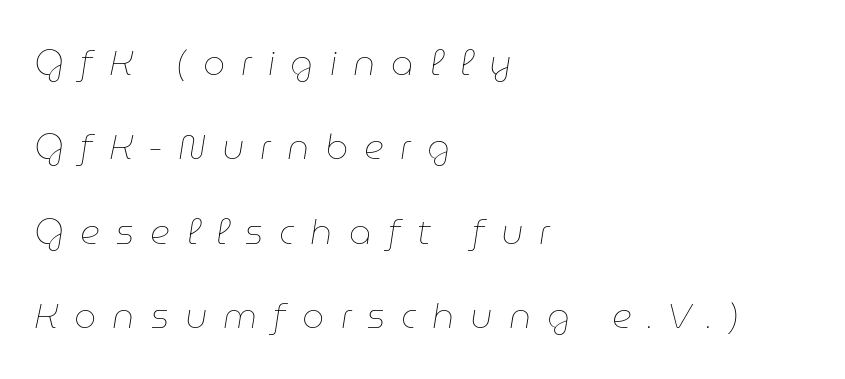
Q: Is the text bold? A: No.
Q: Is the text italic (slanted)? A: Yes, it leans right by about 9 degrees.
Q: Is the text underlined? A: No.
Q: How is the paragraph aligned? A: Left-aligned.
Q: Is the spacing between letters normal or unusually wide? A: Unusually wide.
Q: Is the spacing between lines tight, normal or loose? A: Loose.
Q: Width (condensed, normal, or wide)? A: Normal.
Q: Stroke contrast? A: Low.
Q: x-height? A: Medium.
Q: Monospaced? A: No.
